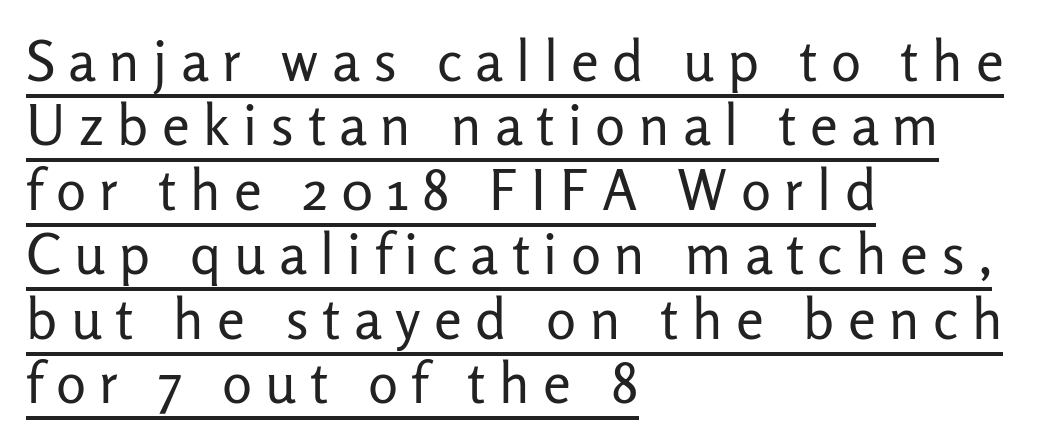
{"serif": "no", "italic": "no", "bold": "no", "weight": "regular", "width": "normal", "stroke_contrast": "low", "x_height": "medium", "monospaced": "no", "underline": "yes", "align": "left", "line_spacing": "tight", "line_spacing_ratio": 1.15, "letter_spacing": "wide", "letter_spacing_em": 0.24, "glyph_px": 56}
